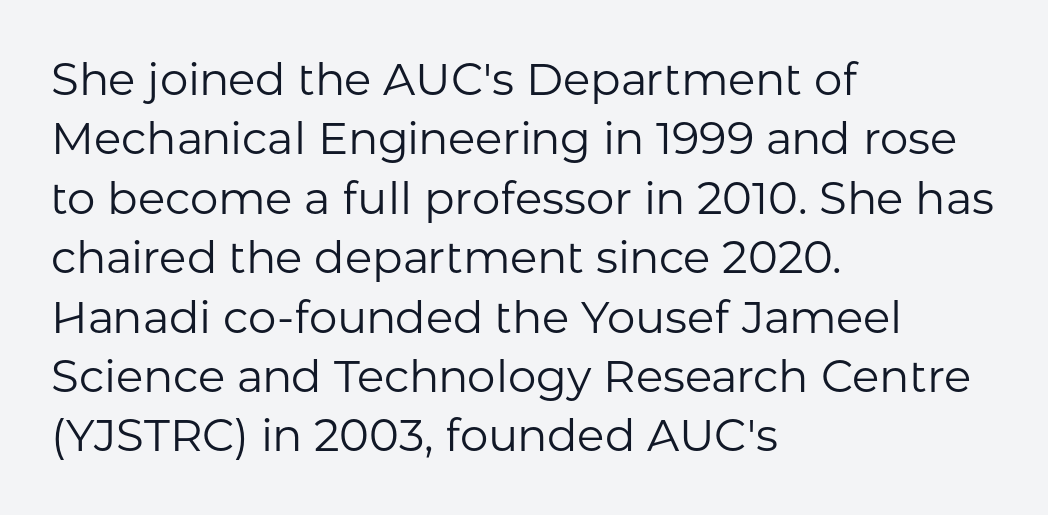
{"serif": "no", "italic": "no", "bold": "no", "weight": "regular", "width": "normal", "stroke_contrast": "low", "x_height": "medium", "monospaced": "no", "underline": "no", "align": "left", "line_spacing": "normal", "line_spacing_ratio": 1.32, "letter_spacing": "normal", "letter_spacing_em": 0.0, "glyph_px": 45}
